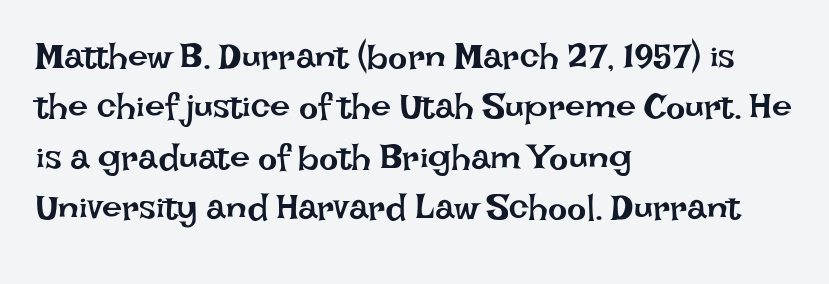
The setting favours the left margin, as ordinary paragraphs usually do. These lines are rendered in a variable-pitch font. The cut favours lightness, reaching ordinary text weight at its darkest. Each word holds together tightly as a unit, with standard inter-letter gaps. Posture: upright roman.
